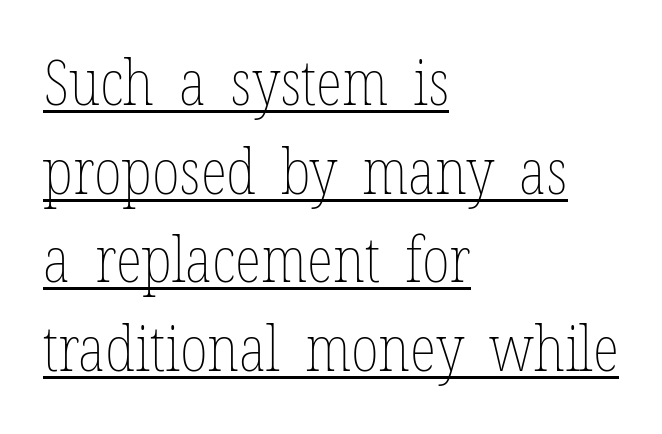
These characters rest on top of a visible drawn line. A quiet, ordinary-to-light weight characterises the typeface. The passage shown is typed in a proportional face where columns would drift. Italic? Not at all — the glyphs are vertical. Default kerning and tracking; the words read as compact shapes.
